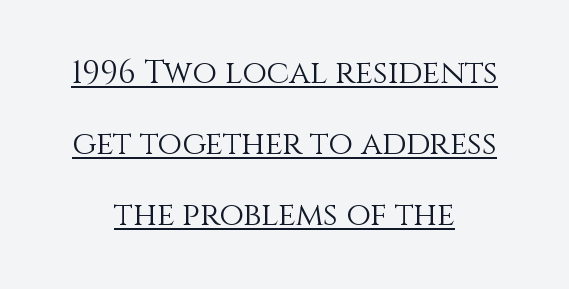
Q: Is the text bold? A: No.
Q: Is the text italic (slanted)? A: No, it is upright.
Q: Is the text underlined? A: Yes.
Q: How is the paragraph aligned? A: Centered.
Q: Is the spacing between letters normal or unusually wide? A: Normal.
Q: Is the spacing between lines tight, normal or loose? A: Loose.
Q: Width (condensed, normal, or wide)? A: Normal.
Q: Stroke contrast? A: Medium.
Q: x-height? A: Large.
Q: Monospaced? A: No.
